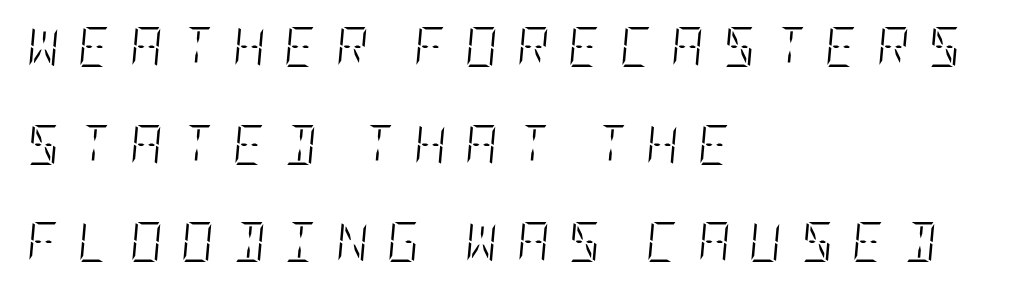
Stroke thickness stays within the range of a standard reading face or lighter. What's the leading like? Stretched, with rows far apart. Reading down the block, your eye returns to a fixed left position each line. This rendering widens character spacing well past its baseline value.
